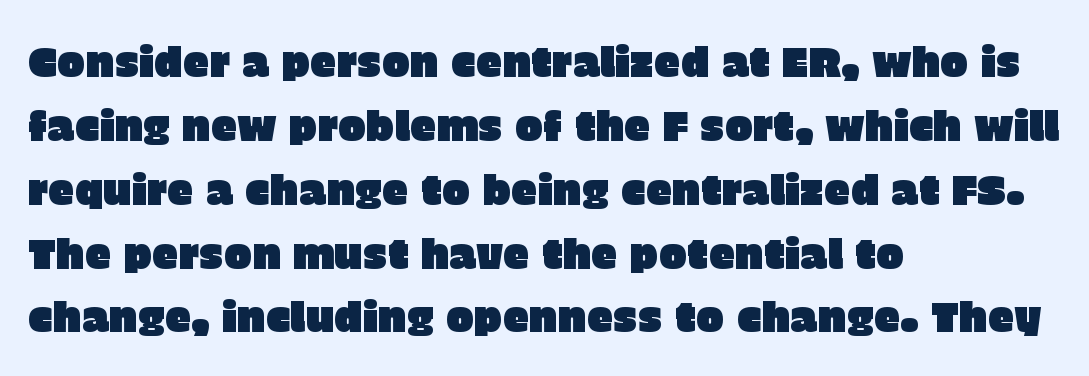
Q: Is the text italic (slanted)? A: No, it is upright.
Q: Is the typeface a serif or a sans-serif typeface? A: Sans-serif.
Q: Is the text underlined? A: No.
Q: How is the paragraph aligned? A: Left-aligned.
Q: Is the spacing between letters normal or unusually wide? A: Normal.
Q: Is the spacing between lines tight, normal or loose? A: Normal.
Q: Width (condensed, normal, or wide)? A: Normal.
Q: Stroke contrast? A: Low.
Q: x-height? A: Large.
Q: Monospaced? A: No.
